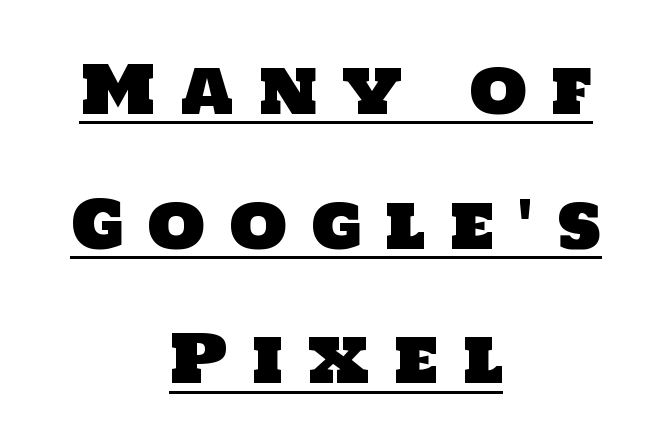
{"serif": "no", "width": "normal", "stroke_contrast": "low", "x_height": "large", "monospaced": "no", "underline": "yes", "align": "center", "line_spacing": "loose", "line_spacing_ratio": 2.04, "letter_spacing": "wide", "letter_spacing_em": 0.36, "glyph_px": 66}
